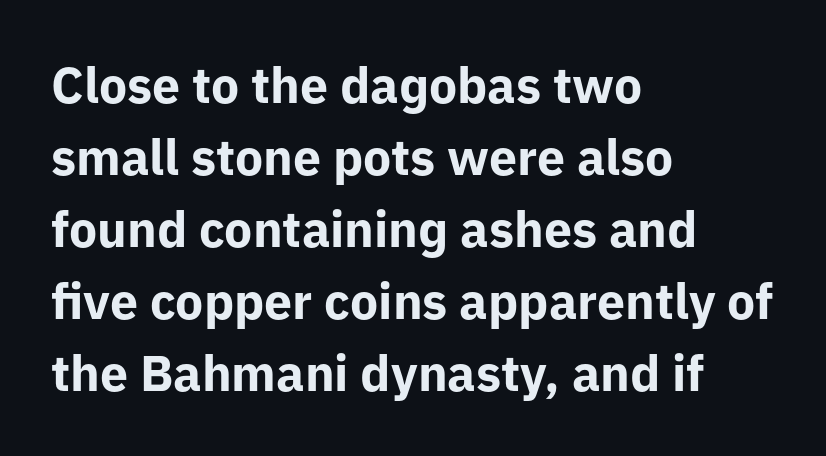
Note the varied advance widths — an 'i' is clearly narrower than an 'm'. Note: no serifs on the glyphs. These lines carry a lot of weight — the face is fully bold. Baseline-to-baseline distance is the conventional proportion of letter height. In terms of letterspacing, this is plain default setting. A typesetter would mark this as roman, not italic.
